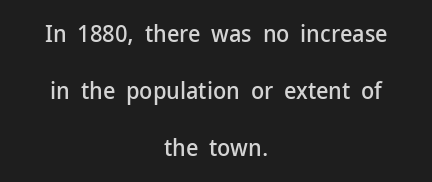
{"italic": "no", "underline": "no", "align": "center", "line_spacing": "loose", "line_spacing_ratio": 2.38, "letter_spacing": "normal", "letter_spacing_em": 0.0, "glyph_px": 24}
